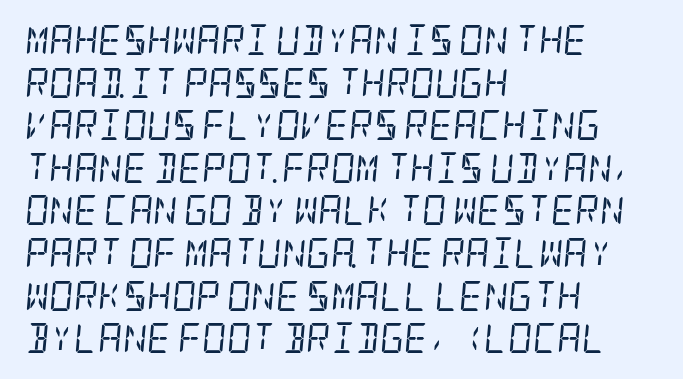
The image shows 30 px regular-weight, condensed serif type, italic (leaning right); set left-aligned, normal line spacing (1.42x), normal letter spacing, not underlined; low stroke contrast and a large x-height.
